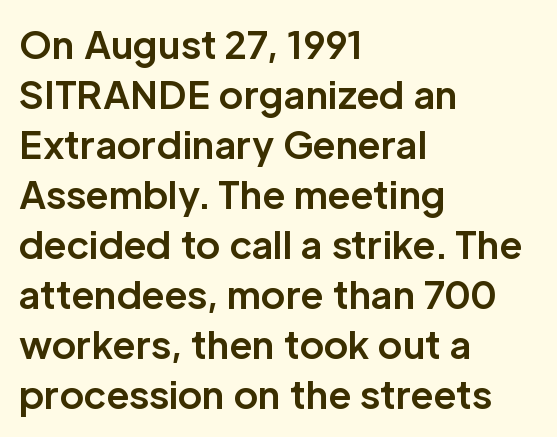
{"serif": "no", "italic": "no", "bold": "yes", "weight": "bold", "width": "normal", "stroke_contrast": "low", "x_height": "medium", "monospaced": "no", "underline": "no", "align": "left", "line_spacing": "normal", "line_spacing_ratio": 1.35, "letter_spacing": "normal", "letter_spacing_em": 0.0, "glyph_px": 37}
